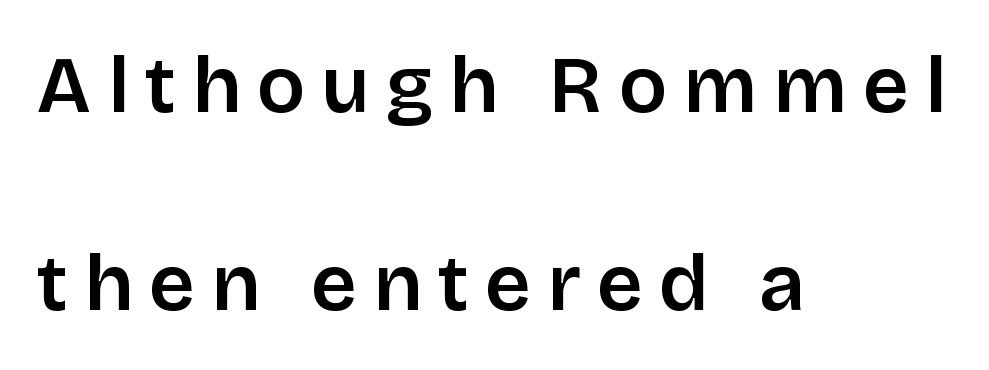
Q: Is the text italic (slanted)? A: No, it is upright.
Q: Is the typeface a serif or a sans-serif typeface? A: Sans-serif.
Q: Is the text underlined? A: No.
Q: How is the paragraph aligned? A: Left-aligned.
Q: Is the spacing between letters normal or unusually wide? A: Unusually wide.
Q: Is the spacing between lines tight, normal or loose? A: Loose.
Q: Width (condensed, normal, or wide)? A: Normal.
Q: Stroke contrast? A: Low.
Q: x-height? A: Large.
Q: Monospaced? A: No.
